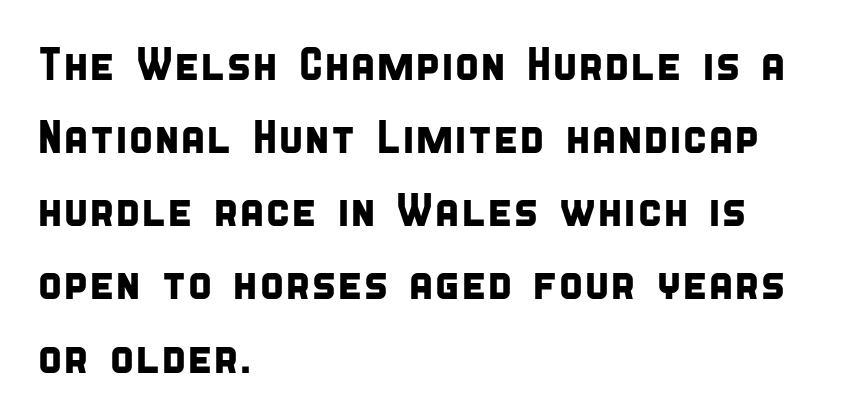
The image shows 46 px condensed sans-serif type; set left-aligned, normal line spacing (1.59x), normal letter spacing, not underlined; low stroke contrast and a large x-height.
